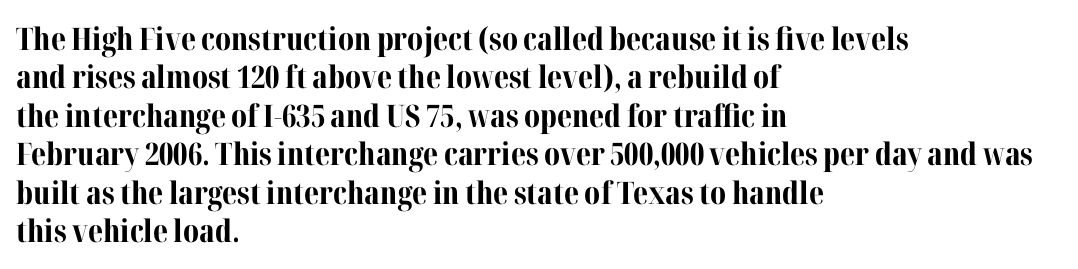
{"serif": "yes", "italic": "no", "bold": "yes", "weight": "bold", "width": "normal", "stroke_contrast": "medium", "x_height": "medium", "monospaced": "no", "underline": "no", "align": "left", "line_spacing_ratio": 1.24, "letter_spacing": "normal", "letter_spacing_em": 0.0, "glyph_px": 31}
